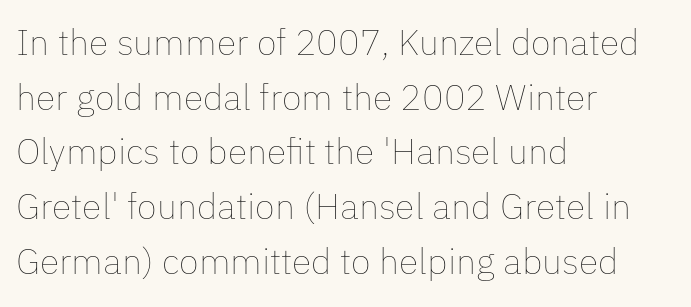
The image shows 36 px thin type, upright; set left-aligned, normal line spacing (1.52x), normal letter spacing, not underlined; low stroke contrast and a medium x-height.
